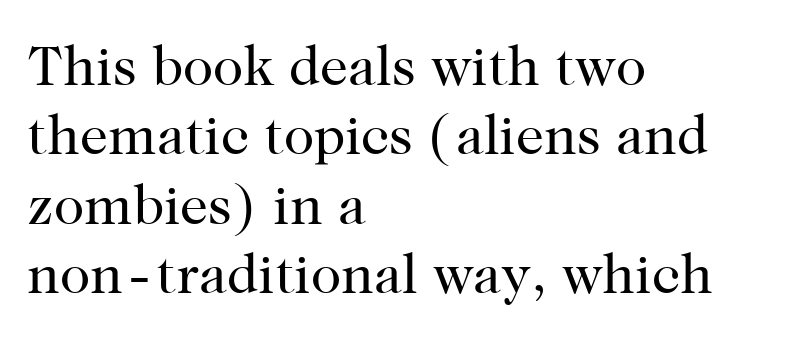
Q: Is the text bold? A: No.
Q: Is the text italic (slanted)? A: No, it is upright.
Q: Is the typeface a serif or a sans-serif typeface? A: Serif.
Q: Is the text underlined? A: No.
Q: How is the paragraph aligned? A: Left-aligned.
Q: Is the spacing between letters normal or unusually wide? A: Normal.
Q: Width (condensed, normal, or wide)? A: Normal.
Q: Stroke contrast? A: High.
Q: x-height? A: Medium.
Q: Monospaced? A: No.
